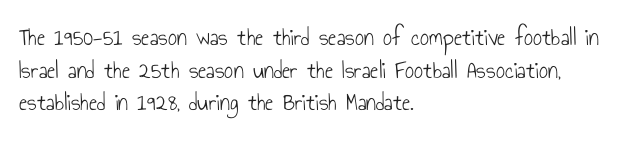
{"italic": "no", "bold": "no", "underline": "no", "align": "left", "line_spacing": "normal", "line_spacing_ratio": 1.31, "letter_spacing": "normal", "letter_spacing_em": 0.0, "glyph_px": 25}
